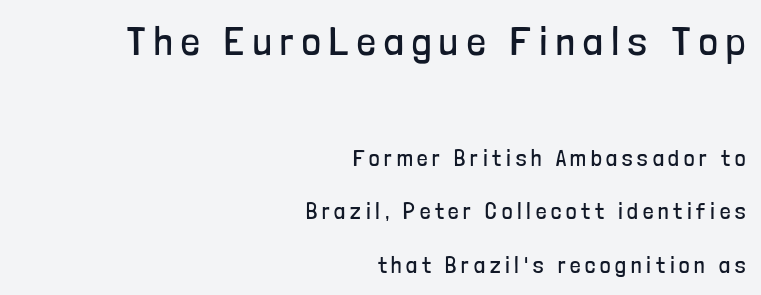
{"serif": "no", "italic": "no", "bold": "no", "weight": "regular", "width": "condensed", "stroke_contrast": "low", "x_height": "medium", "monospaced": "no", "underline": "no", "align": "right", "line_spacing": "loose", "line_spacing_ratio": 2.32, "letter_spacing": "wide", "letter_spacing_em": 0.21, "larger_block": "first", "size_ratio": 1.78, "glyph_px": 41}
